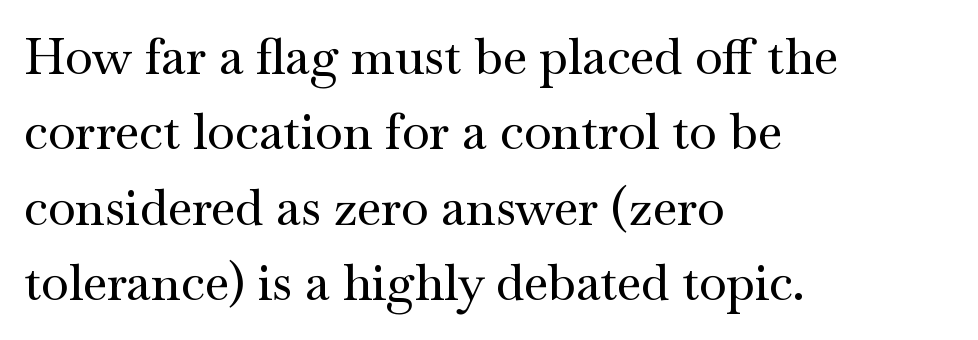
Normally led — the rows are evenly, conventionally spaced. Default kerning and tracking; the words read as compact shapes. Visually the block forms a straight wall on the left and a jagged coastline on the right. I'd call this a serif setting — the letters wear small feet.
